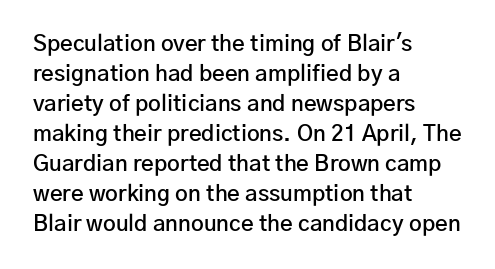
The image shows 22 px text type, upright; set left-aligned, normal line spacing (1.36x), normal letter spacing, not underlined.
